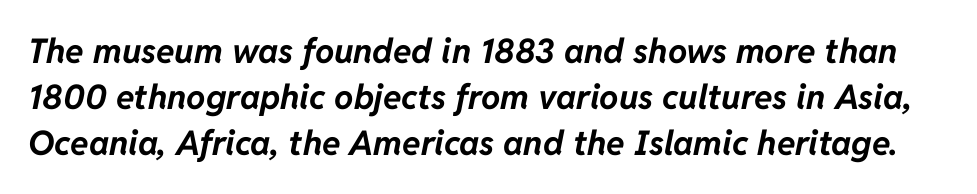
The image shows 34 px bold type, italic (leaning right); set normal line spacing (1.36x), normal letter spacing, not underlined; low stroke contrast and a medium x-height.
